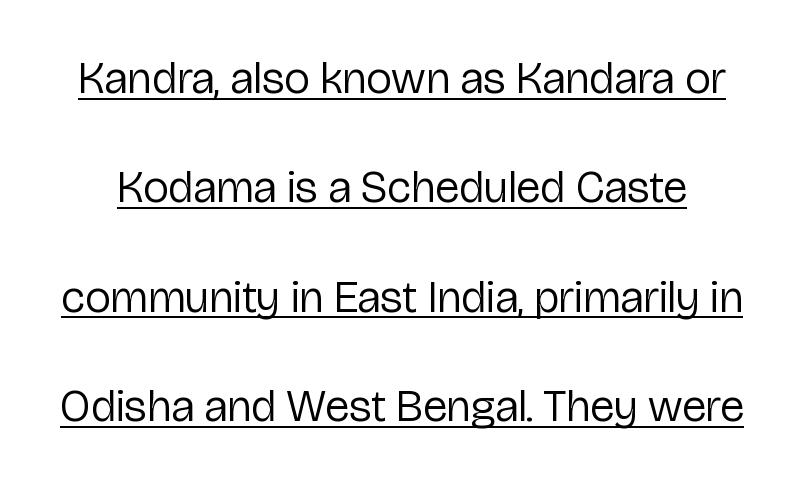
The image shows 45 px regular-weight sans-serif type, upright; set loose line spacing (2.43x), normal letter spacing, underlined; low stroke contrast and a medium x-height.
